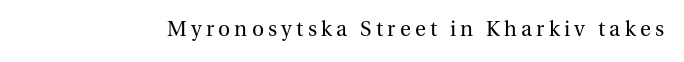
Italic? Not at all — the glyphs are vertical. The zone under the glyphs is completely vacant. Letter spacing: wide. Nothing heavy about these letters — not bold at all.
